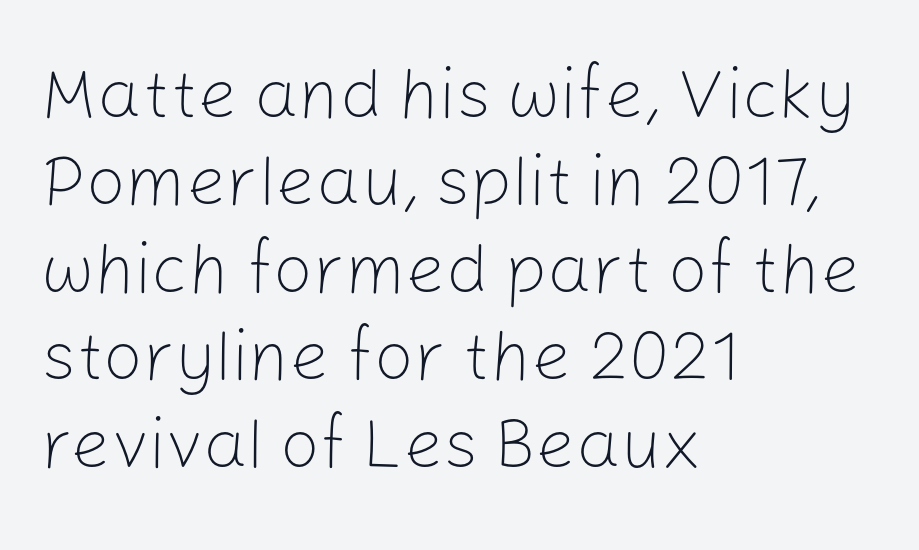
The image shows 70 px light sans-serif type, upright; set left-aligned, normal line spacing (1.25x), normal letter spacing, not underlined; low stroke contrast and a medium x-height.
